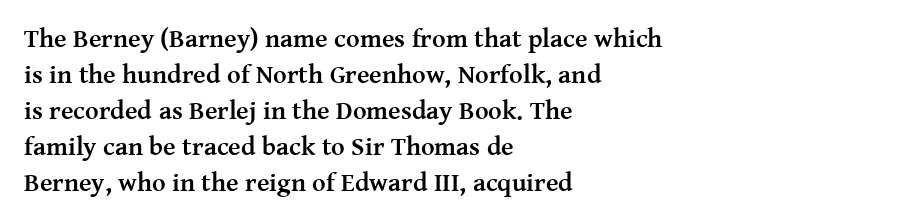
The image shows 26 px bold type, upright; set left-aligned, normal line spacing (1.38x), normal letter spacing, not underlined.
